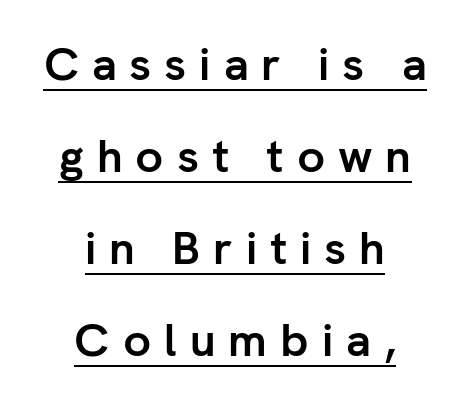
Horizontal alignment here is central, giving a formal, balanced look. Compared with typical body copy, the letter spacing here is much looser. Is this a fixed-width face? No — the glyphs have proportional, varying widths. Unlike italic type, these characters show no tilt at all. The rendering uses the underline text-decoration.
